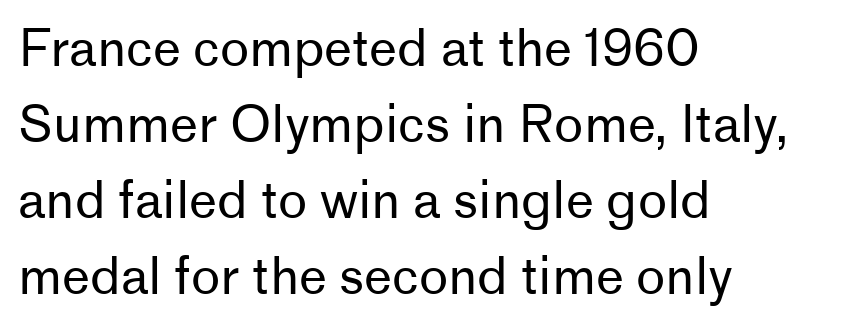
The image shows 50 px regular-weight sans-serif type, upright; set left-aligned, normal line spacing (1.52x), normal letter spacing, not underlined; low stroke contrast and a medium x-height.
